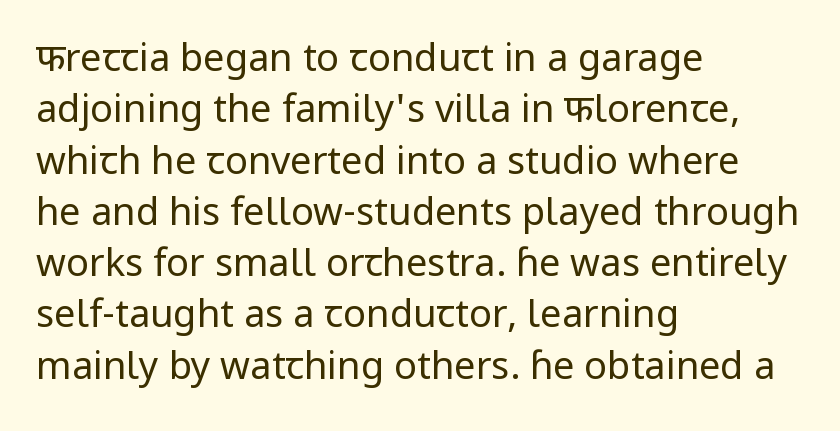
The image shows 38 px regular-weight sans-serif type, upright; set left-aligned, normal line spacing (1.35x), normal letter spacing, not underlined; low stroke contrast and a medium x-height.
